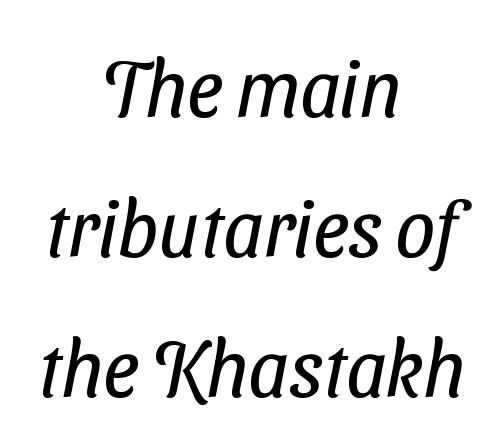
{"serif": "no", "bold": "no", "weight": "regular", "width": "condensed", "stroke_contrast": "low", "x_height": "medium", "monospaced": "no", "underline": "no", "align": "center", "line_spacing_ratio": 1.77, "letter_spacing": "normal", "letter_spacing_em": 0.0, "glyph_px": 79}
